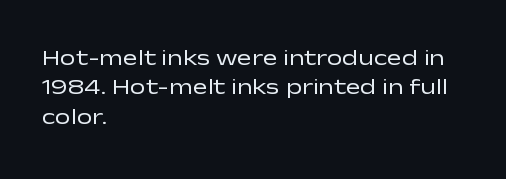
The image shows 22 px text type, upright; set left-aligned, normal line spacing (1.33x), normal letter spacing, not underlined.
